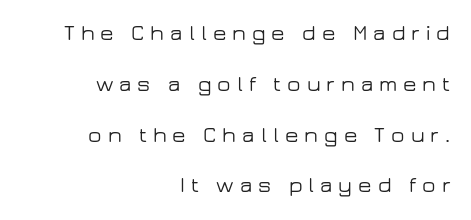
Q: Is the text italic (slanted)? A: No, it is upright.
Q: Is the text underlined? A: No.
Q: How is the paragraph aligned? A: Right-aligned.
Q: Is the spacing between letters normal or unusually wide? A: Unusually wide.
Q: Is the spacing between lines tight, normal or loose? A: Loose.
